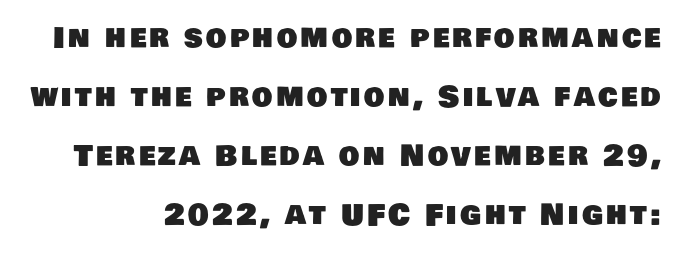
{"serif": "no", "width": "normal", "stroke_contrast": "low", "x_height": "large", "monospaced": "no", "underline": "no", "line_spacing": "loose", "line_spacing_ratio": 2.04, "glyph_px": 29}
